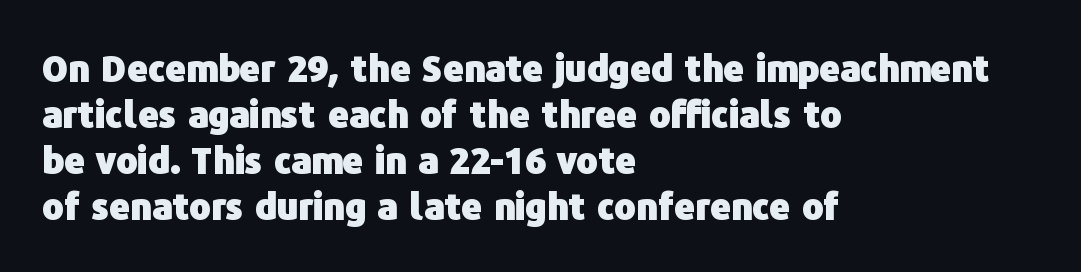
The image shows 36 px heavy sans-serif type, upright; set left-aligned, normal line spacing (1.28x), normal letter spacing, not underlined; low stroke contrast and a medium x-height.
